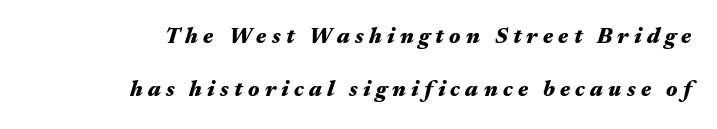
Tracking value appears strongly positive — letters spread wide. Typographic density is high because the face is bold. The vertical gap from one line to the next is large. Descender tails drop into unmarked territory. Looking at the ascenders, they clearly lean.
